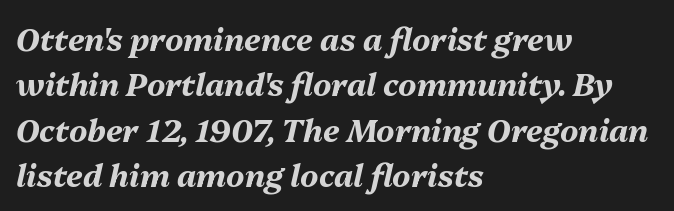
Q: Is the text bold? A: Yes.
Q: Is the text italic (slanted)? A: Yes, it leans right by about 13 degrees.
Q: Is the text underlined? A: No.
Q: How is the paragraph aligned? A: Left-aligned.
Q: Is the spacing between letters normal or unusually wide? A: Normal.
Q: Is the spacing between lines tight, normal or loose? A: Normal.
Q: Width (condensed, normal, or wide)? A: Normal.
Q: Stroke contrast? A: Medium.
Q: x-height? A: Medium.
Q: Monospaced? A: No.
